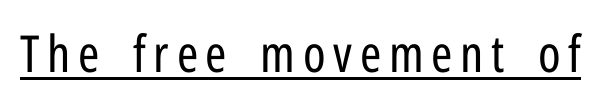
You could not count columns in this text — the font is proportionally spaced. Quick note: underline on. Weight class: somewhere from thin through regular. This sample uses an upright cut, with every glyph sitting square on the baseline.
